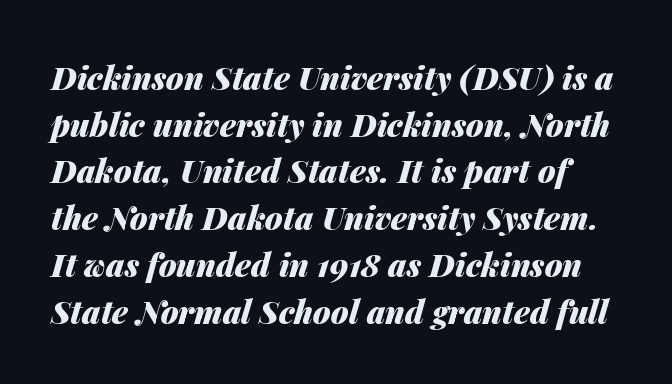
Is there much room between lines? A standard amount, neither cramped nor airy. You'd pick this weight for a headline — it's a proper bold. Rule under the text: the space is simply empty. The text carries the slant typical of an italic or oblique font.
